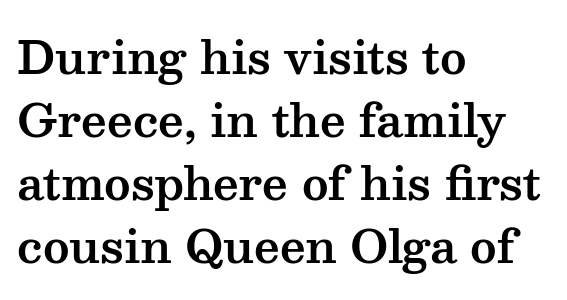
The image shows 45 px wide serif type, upright; set left-aligned, normal line spacing (1.4x), normal letter spacing, not underlined; medium stroke contrast and a medium x-height.
